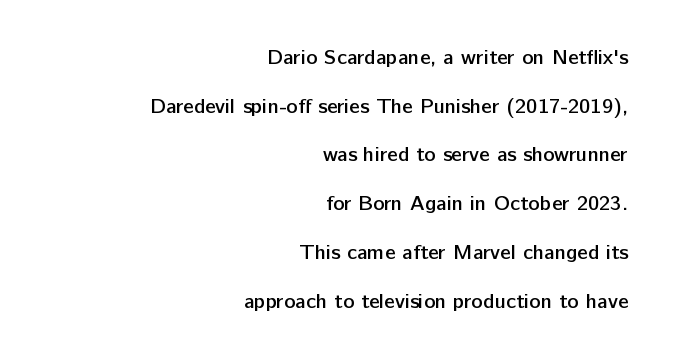
The image shows 21 px text type, upright; set right-aligned, loose line spacing (2.32x), normal letter spacing, not underlined.
